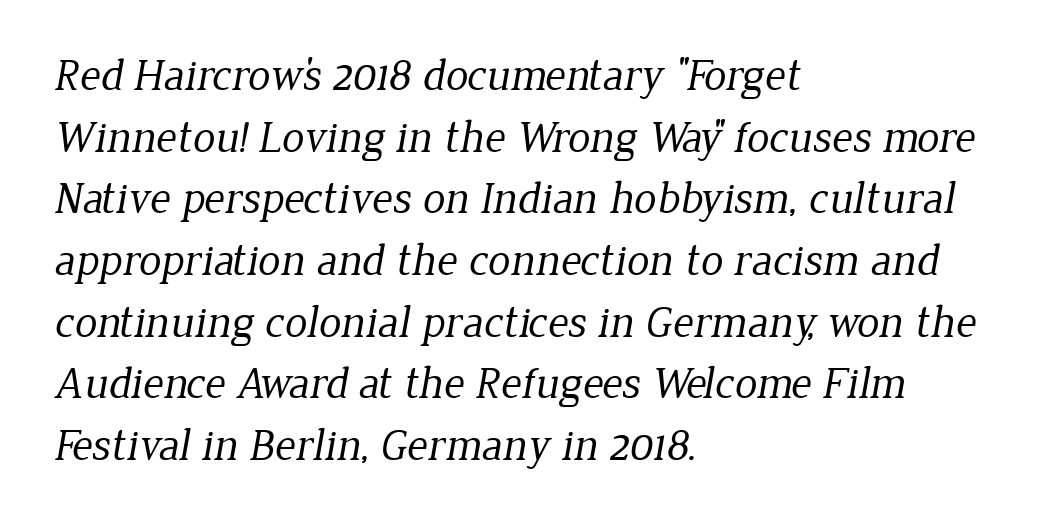
The image shows 45 px regular-weight serif type; set left-aligned, normal line spacing (1.37x), normal letter spacing, not underlined; low stroke contrast and a medium x-height.
